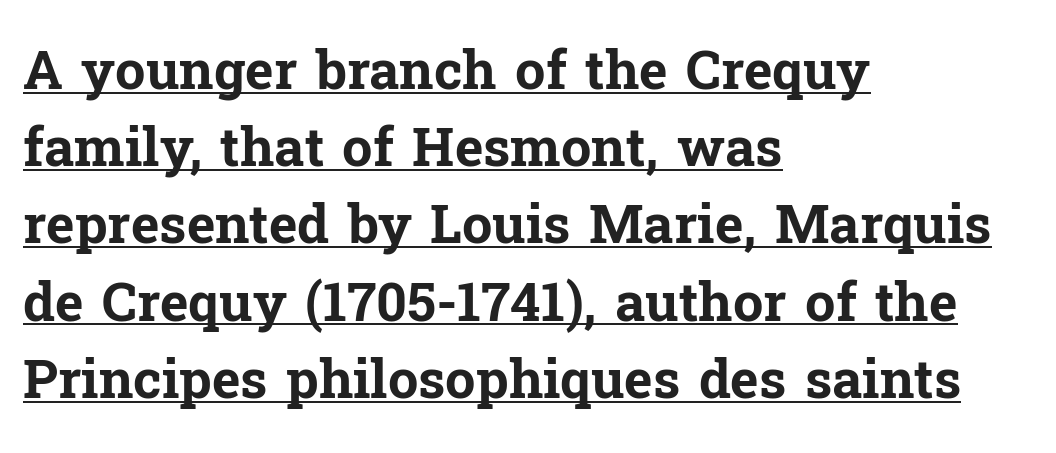
Q: Is the text bold? A: Yes.
Q: Is the text italic (slanted)? A: No, it is upright.
Q: Is the typeface a serif or a sans-serif typeface? A: Serif.
Q: Is the text underlined? A: Yes.
Q: How is the paragraph aligned? A: Left-aligned.
Q: Is the spacing between letters normal or unusually wide? A: Normal.
Q: Is the spacing between lines tight, normal or loose? A: Normal.
Q: Width (condensed, normal, or wide)? A: Normal.
Q: Stroke contrast? A: Low.
Q: x-height? A: Medium.
Q: Monospaced? A: No.
